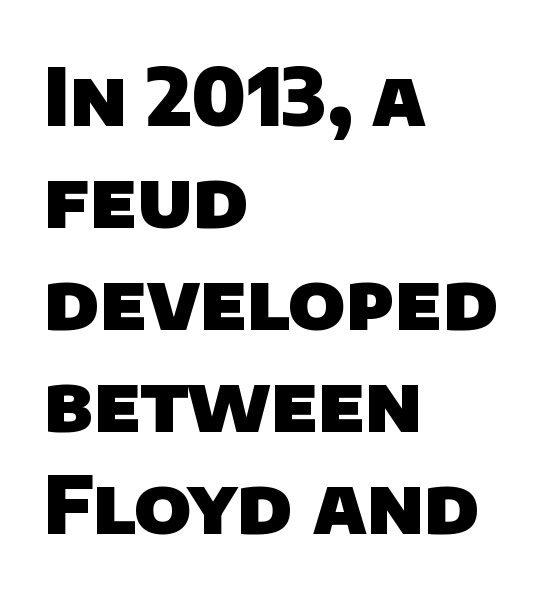
The image shows 79 px heavy sans-serif type; set left-aligned, normal line spacing (1.29x), normal letter spacing, not underlined; low stroke contrast and a large x-height.
